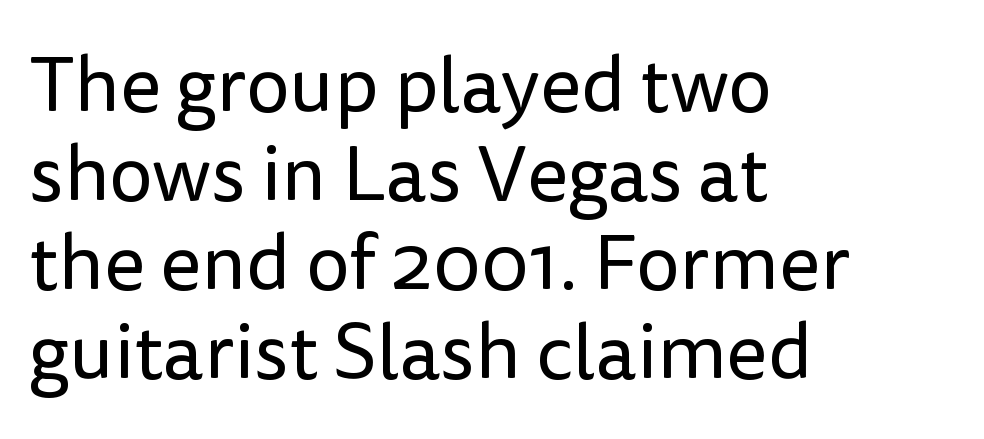
The image shows 78 px regular-weight sans-serif type, upright; set left-aligned, tight line spacing (1.14x), normal letter spacing, not underlined; low stroke contrast and a medium x-height.
